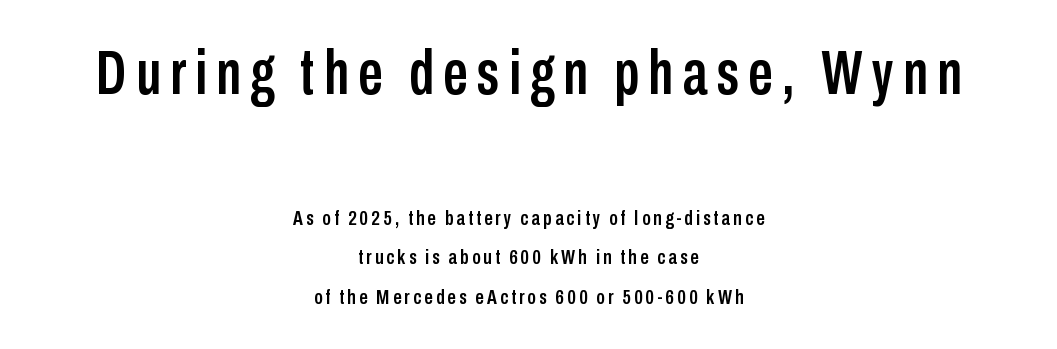
{"serif": "no", "italic": "no", "width": "condensed", "stroke_contrast": "low", "x_height": "medium", "monospaced": "no", "underline": "no", "align": "center", "line_spacing_ratio": 1.89, "larger_block": "first", "size_ratio": 2.95, "glyph_px": 62}
